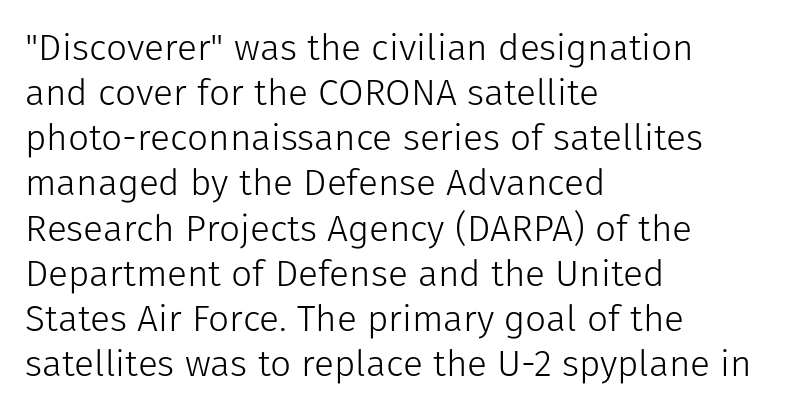
{"serif": "no", "italic": "no", "bold": "no", "weight": "light", "width": "normal", "stroke_contrast": "low", "x_height": "medium", "monospaced": "no", "underline": "no", "align": "left", "line_spacing_ratio": 1.22, "letter_spacing": "normal", "letter_spacing_em": 0.0, "glyph_px": 37}
